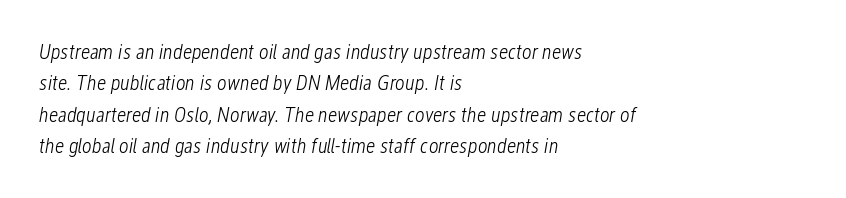
Q: Is the text bold? A: No.
Q: Is the text italic (slanted)? A: Yes, it leans right by about 12 degrees.
Q: Is the text underlined? A: No.
Q: How is the paragraph aligned? A: Left-aligned.
Q: Is the spacing between letters normal or unusually wide? A: Normal.
Q: Is the spacing between lines tight, normal or loose? A: Normal.
